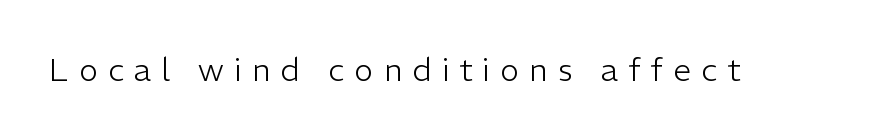
Q: Is the text bold? A: No.
Q: Is the text italic (slanted)? A: No, it is upright.
Q: Is the typeface a serif or a sans-serif typeface? A: Sans-serif.
Q: Is the text underlined? A: No.
Q: Is the spacing between letters normal or unusually wide? A: Unusually wide.
Q: Width (condensed, normal, or wide)? A: Normal.
Q: Stroke contrast? A: Low.
Q: x-height? A: Medium.
Q: Monospaced? A: No.
